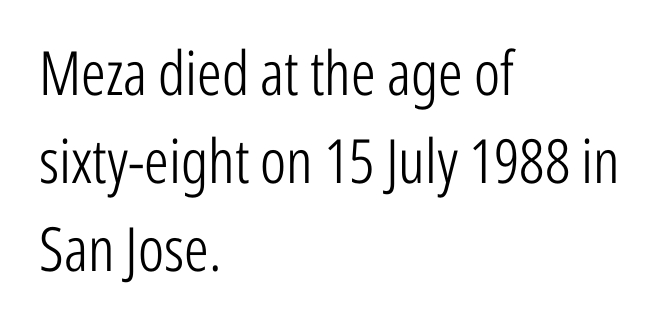
Which margin do the lines hug? The left one — the right edge is uneven. Successive baselines arrive at the customary interval. The letters advance in unequal steps, a hallmark of proportional type. Quick note: not italic, upright. The letterforms sit at book weight or below.
